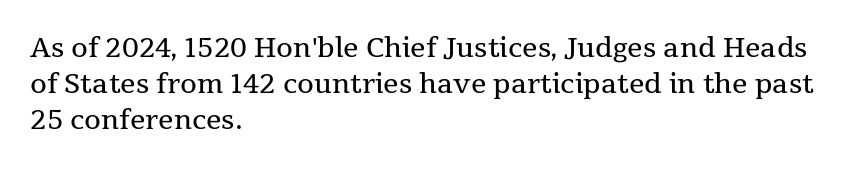
Q: Is the text bold? A: No.
Q: Is the text italic (slanted)? A: No, it is upright.
Q: Is the text underlined? A: No.
Q: How is the paragraph aligned? A: Left-aligned.
Q: Is the spacing between letters normal or unusually wide? A: Normal.
Q: Is the spacing between lines tight, normal or loose? A: Normal.
